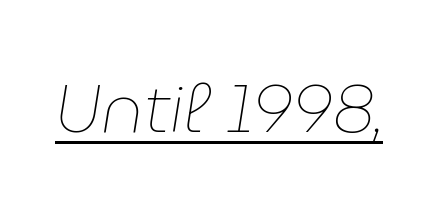
{"italic": "yes", "lean": "right", "slant_degrees": 9, "bold": "no", "weight": "thin", "width": "normal", "stroke_contrast": "low", "x_height": "medium", "monospaced": "no", "underline": "yes", "letter_spacing": "normal", "letter_spacing_em": 0.0, "glyph_px": 67}
